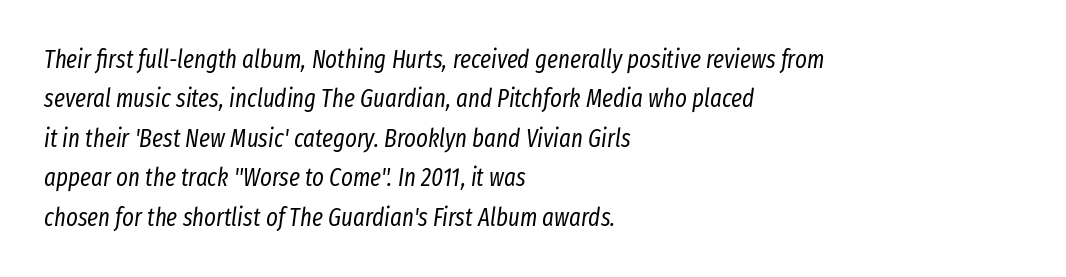
Ink coverage per letter is moderate at most. Line starts are locked; line ends wander. The space beneath each line is pristine and unruled. Interline gaps are of average width in this sample.
